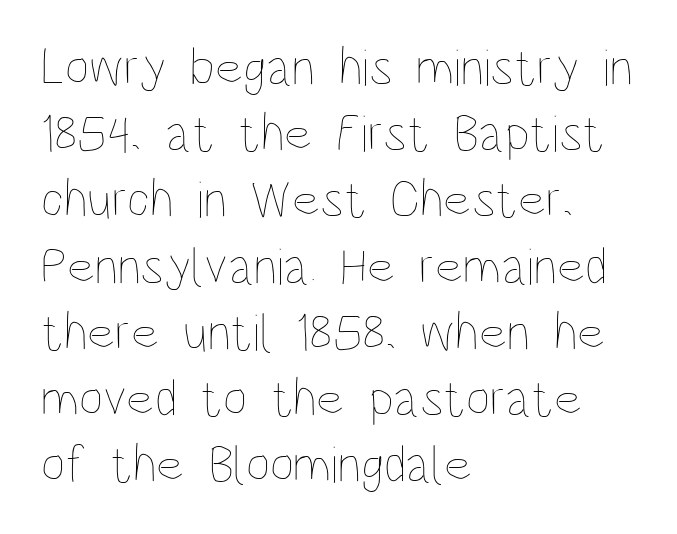
The weight would be labelled regular, book, light, or lighter still. The axis of the letterforms is exactly vertical. This sample is left-justified, so line endings fall wherever the words run out. Character widths vary here, with narrow letters taking less room than wide ones. Vertical spacing — default.
